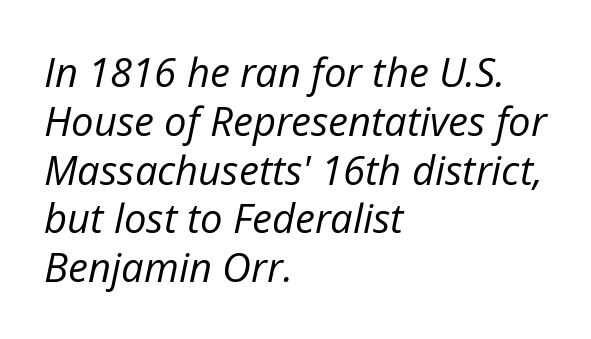
Varying glyph widths throughout — classic text-font behaviour. The cut favours lightness, reaching ordinary text weight at its darkest. Has an underline been added? It has not. The typesetter chose a ragged-right arrangement here. Tracking here is standard; glyphs follow each other at the usual distance. Compared with ordinary roman type, these characters are visibly tilted.
